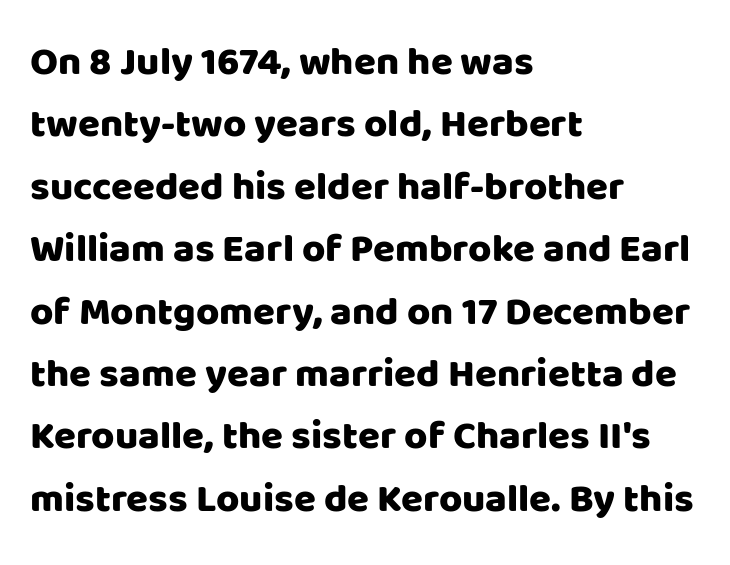
Q: Is the text italic (slanted)? A: No, it is upright.
Q: Is the typeface a serif or a sans-serif typeface? A: Sans-serif.
Q: Is the text underlined? A: No.
Q: How is the paragraph aligned? A: Left-aligned.
Q: Is the spacing between letters normal or unusually wide? A: Normal.
Q: Is the spacing between lines tight, normal or loose? A: Normal.
Q: Width (condensed, normal, or wide)? A: Normal.
Q: Stroke contrast? A: Low.
Q: x-height? A: Large.
Q: Monospaced? A: No.
